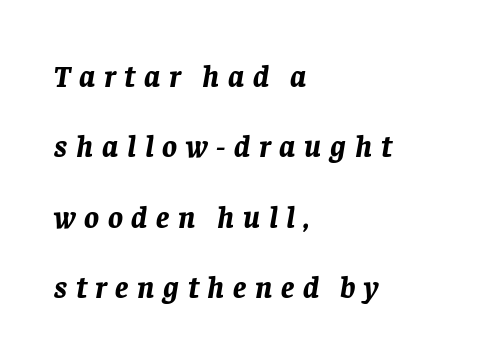
Q: Is the text bold? A: Yes.
Q: Is the text italic (slanted)? A: Yes, it leans right by about 8 degrees.
Q: Is the text underlined? A: No.
Q: How is the paragraph aligned? A: Left-aligned.
Q: Is the spacing between letters normal or unusually wide? A: Unusually wide.
Q: Is the spacing between lines tight, normal or loose? A: Loose.
Q: Width (condensed, normal, or wide)? A: Normal.
Q: Stroke contrast? A: Low.
Q: x-height? A: Large.
Q: Monospaced? A: No.
